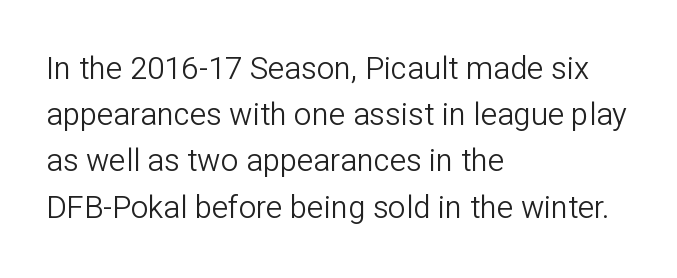
This rendering leaves character spacing at its baseline value. Serif or sans? Sans — the stroke terminals are bare. Line beginnings align vertically; line endings do not. If you drew a line through each stem, it would be perfectly vertical. Stem width sits at or under what a default text font uses.
